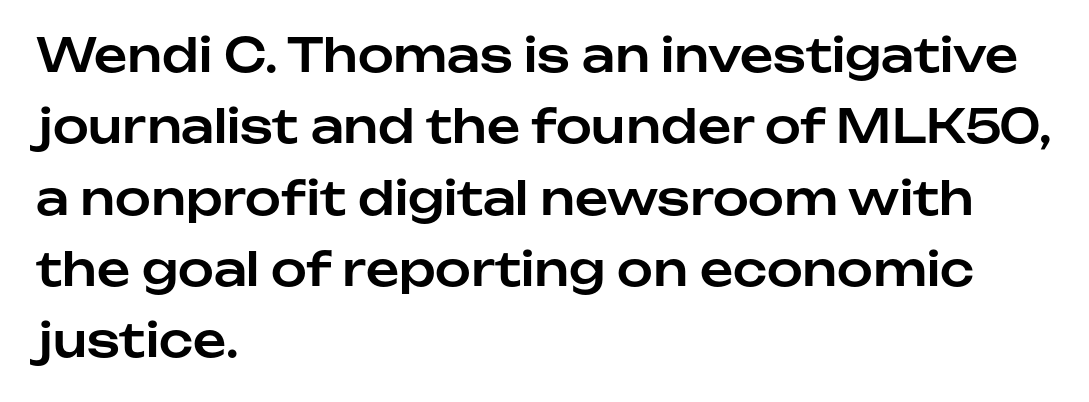
The image shows 46 px sans-serif type, upright; set left-aligned, normal line spacing (1.55x), normal letter spacing, not underlined; low stroke contrast and a medium x-height.
